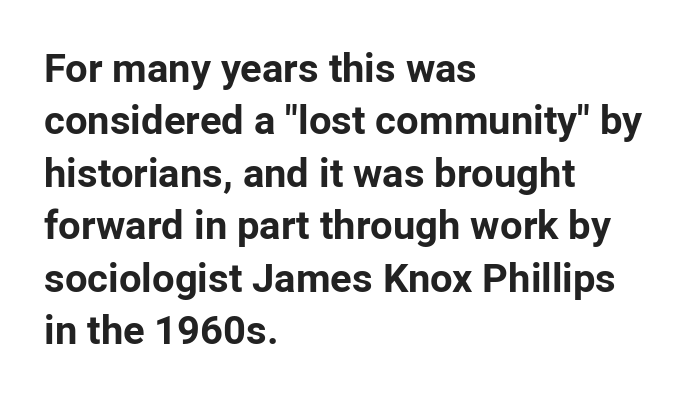
The image shows 40 px bold sans-serif type, upright; set left-aligned, normal line spacing (1.31x), normal letter spacing, not underlined; low stroke contrast and a medium x-height.
